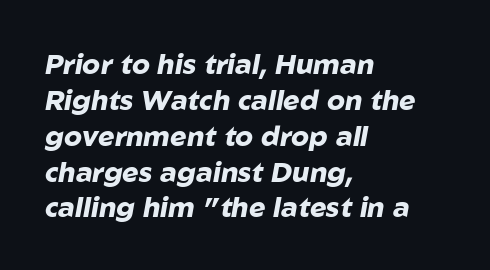
The image shows 28 px heavy type, italic (leaning right); set left-aligned, normal line spacing (1.28x), normal letter spacing, not underlined; low stroke contrast and a medium x-height.
